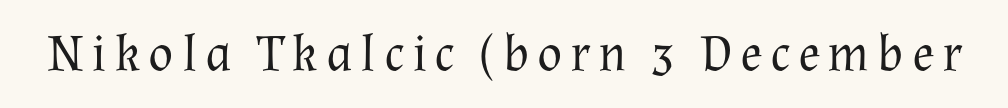
The image shows 52 px regular-weight serif type, upright; set not underlined; medium stroke contrast and a medium x-height.
